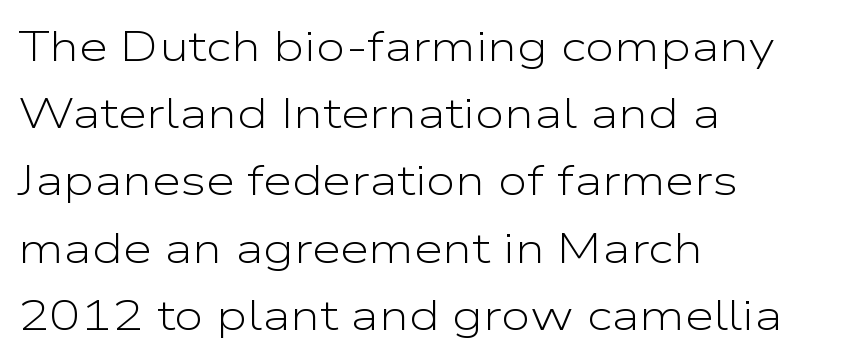
This reads as an unemphasized weight, regular at the heaviest. The passage shown is typed in a proportional face where columns would drift. The block of text has a typical density, with ordinary space between rows. Horizontal alignment here is leftward, the default for most running prose. Nothing unusual about the tracking: characters are spaced as the font intends.
